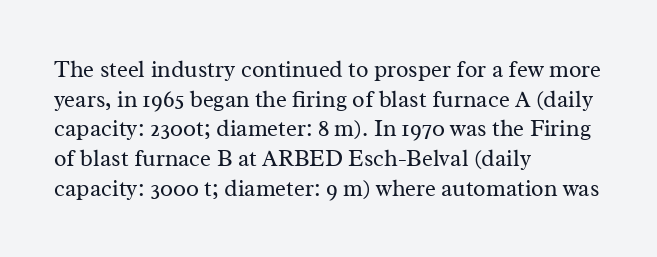
{"italic": "no", "bold": "no", "underline": "no", "align": "left", "line_spacing": "normal", "line_spacing_ratio": 1.29, "letter_spacing": "normal", "letter_spacing_em": 0.0, "glyph_px": 23}
